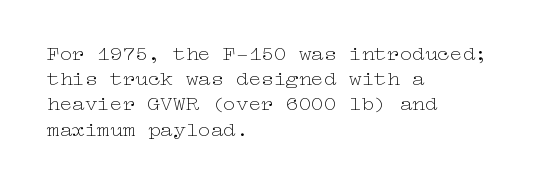
The letterforms sit shoulder to shoulder at normal distance. Typeset ragged right — the left edge is the straight one. The lettering holds an erect, upright posture throughout. Vertical stems look standard width or narrower in stroke. Beneath every word, the page is bare.
